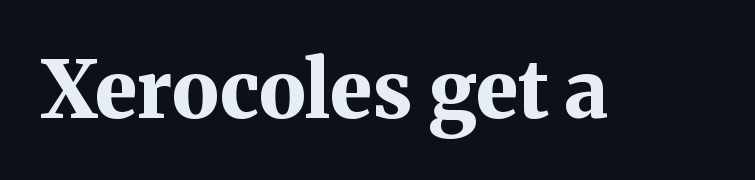
The image shows 79 px bold serif type, upright; set normal letter spacing, not underlined; medium stroke contrast and a medium x-height.
